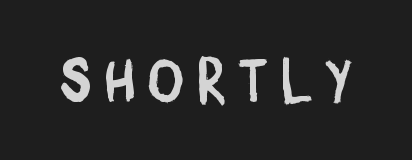
Q: Is the typeface a serif or a sans-serif typeface? A: Sans-serif.
Q: Is the text underlined? A: No.
Q: Is the spacing between letters normal or unusually wide? A: Unusually wide.
Q: Width (condensed, normal, or wide)? A: Condensed.
Q: Stroke contrast? A: Low.
Q: x-height? A: Large.
Q: Monospaced? A: No.
